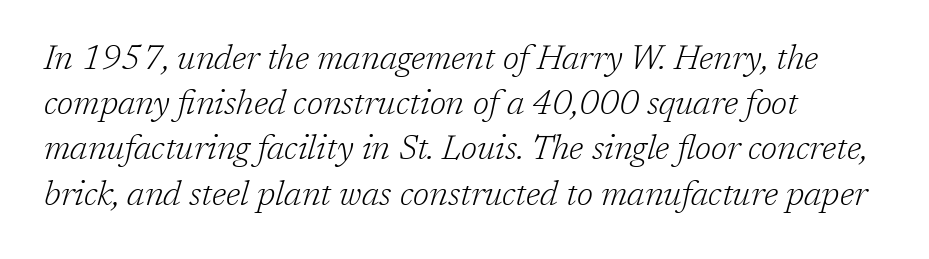
The image shows 34 px light serif type, italic (leaning right); set left-aligned, normal line spacing (1.33x), normal letter spacing, not underlined; low stroke contrast and a medium x-height.
